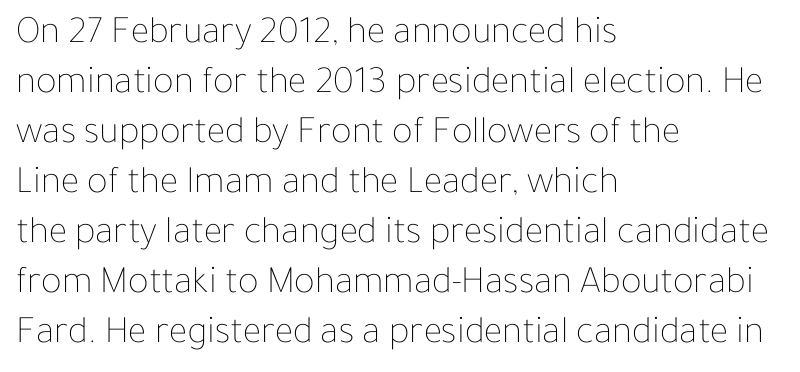
The image shows 39 px thin type, upright; set left-aligned, normal line spacing (1.28x), normal letter spacing, not underlined; low stroke contrast and a medium x-height.
